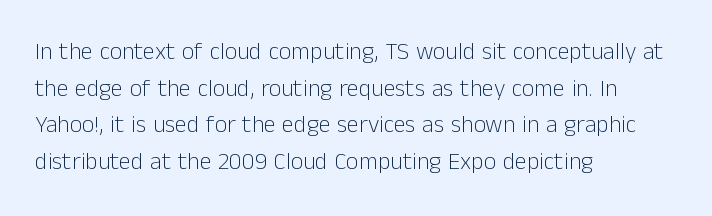
Q: Is the text bold? A: No.
Q: Is the text italic (slanted)? A: No, it is upright.
Q: Is the text underlined? A: No.
Q: How is the paragraph aligned? A: Left-aligned.
Q: Is the spacing between letters normal or unusually wide? A: Normal.
Q: Is the spacing between lines tight, normal or loose? A: Normal.
